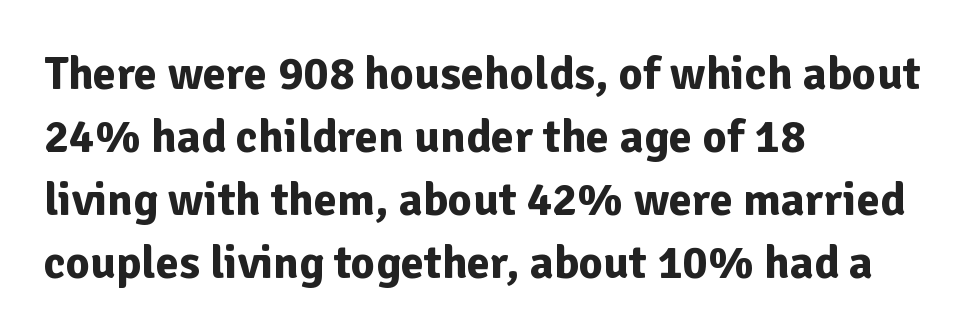
The image shows 47 px bold sans-serif type, upright; set left-aligned, normal line spacing (1.34x), normal letter spacing, not underlined; low stroke contrast and a medium x-height.
